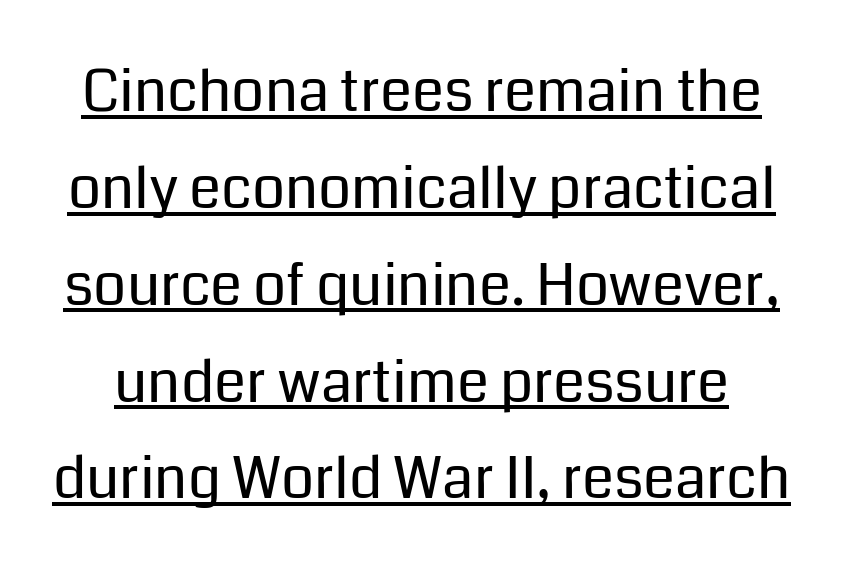
{"serif": "no", "italic": "no", "bold": "no", "weight": "regular", "width": "normal", "stroke_contrast": "low", "x_height": "medium", "monospaced": "no", "underline": "yes", "line_spacing": "normal", "line_spacing_ratio": 1.67, "letter_spacing": "normal", "letter_spacing_em": 0.0, "glyph_px": 58}
